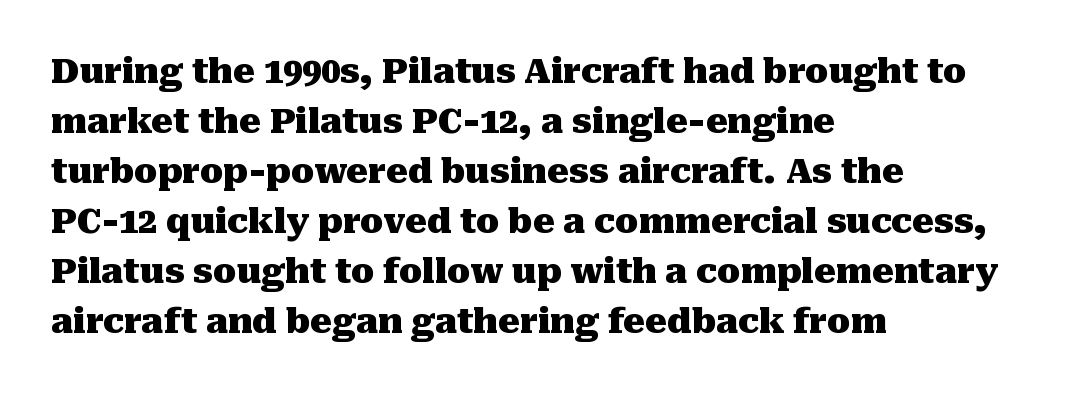
The image shows 34 px heavy serif type, upright; set left-aligned, normal line spacing (1.47x), normal letter spacing, not underlined; medium stroke contrast and a medium x-height.
